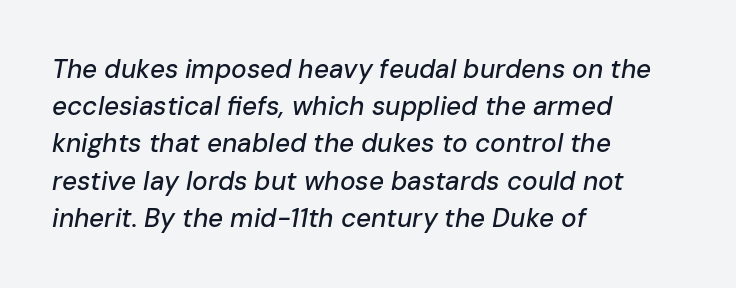
{"italic": "yes", "lean": "right", "slant_degrees": 10, "underline": "no", "align": "left", "line_spacing": "normal", "line_spacing_ratio": 1.43, "letter_spacing": "normal", "letter_spacing_em": 0.0, "glyph_px": 26}
